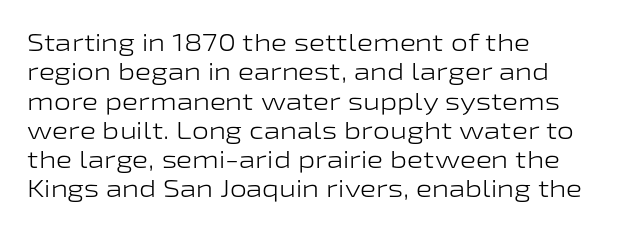
{"italic": "no", "bold": "no", "underline": "no", "align": "left", "line_spacing_ratio": 1.22, "letter_spacing": "normal", "letter_spacing_em": 0.0, "glyph_px": 24}
